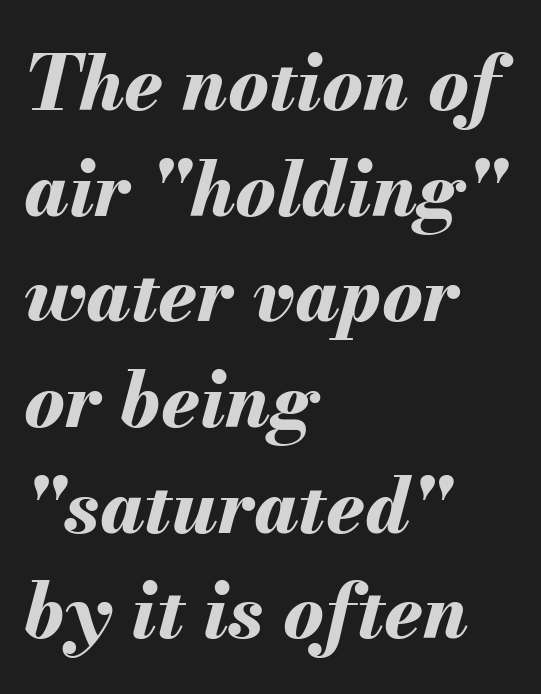
{"italic": "yes", "lean": "right", "slant_degrees": 13, "bold": "yes", "weight": "bold", "width": "normal", "stroke_contrast": "medium", "x_height": "small", "monospaced": "no", "underline": "no", "align": "left", "line_spacing": "normal", "line_spacing_ratio": 1.39, "letter_spacing": "normal", "letter_spacing_em": 0.0, "glyph_px": 76}
